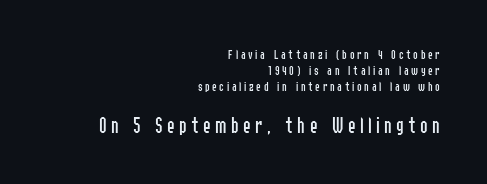
Q: Is the text bold? A: No.
Q: Is the text italic (slanted)? A: No, it is upright.
Q: Is the text underlined? A: No.
Q: How is the paragraph aligned? A: Right-aligned.
Q: Is the spacing between lines tight, normal or loose? A: Tight.
Q: Which block of text is set in a larger size, the first (top) or the second (bottom)? A: The second (bottom) one.
